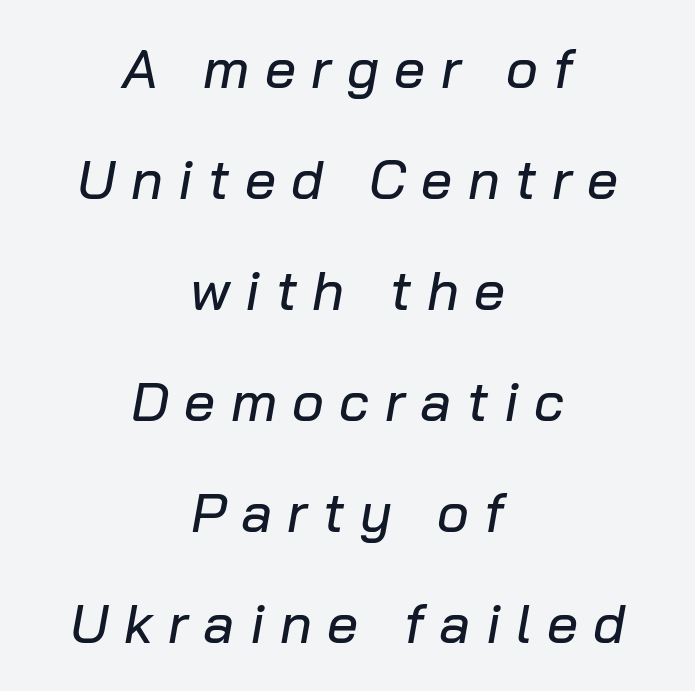
Each letter keeps its own natural width here, so spacing adapts to shape. The passage is arranged like a title page — every line centered. The leading is generous, giving the passage an open texture. This is oblique type, the kind used for emphasis or titles. No word sits above an underline. Does extra space separate the letters? Yes, quite a lot of it.
